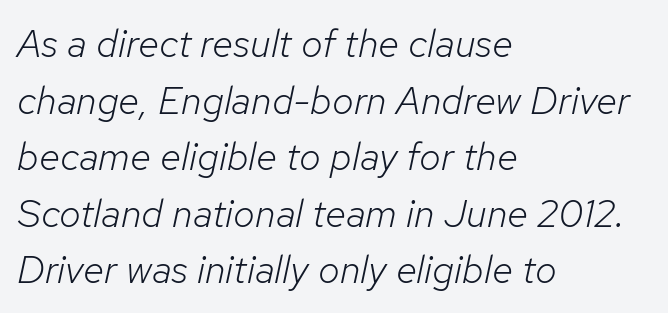
Each letter keeps its own natural width here, so spacing adapts to shape. Italic? Definitely — the glyphs are oblique. Here the glyphs are tracked normally, forming tight word shapes. Nobody drew a line under any word here. The block of text has a typical density, with ordinary space between rows.
